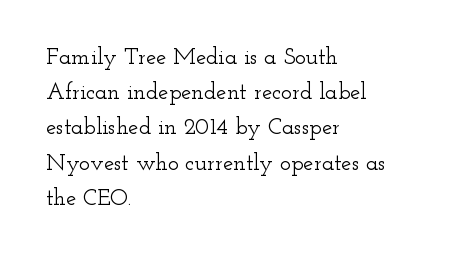
Q: Is the text italic (slanted)? A: No, it is upright.
Q: Is the text underlined? A: No.
Q: How is the paragraph aligned? A: Left-aligned.
Q: Is the spacing between letters normal or unusually wide? A: Normal.
Q: Is the spacing between lines tight, normal or loose? A: Normal.
